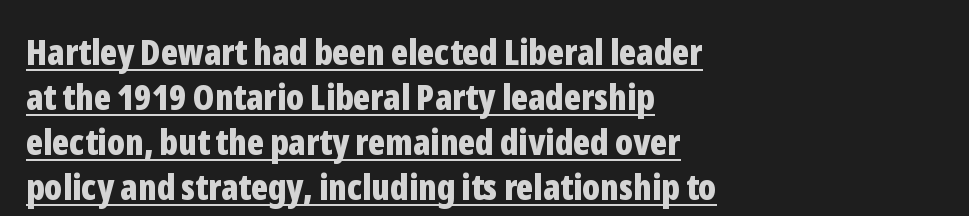
The image shows 36 px bold, condensed sans-serif type, upright; set left-aligned, normal line spacing (1.25x), normal letter spacing, underlined; low stroke contrast and a medium x-height.
